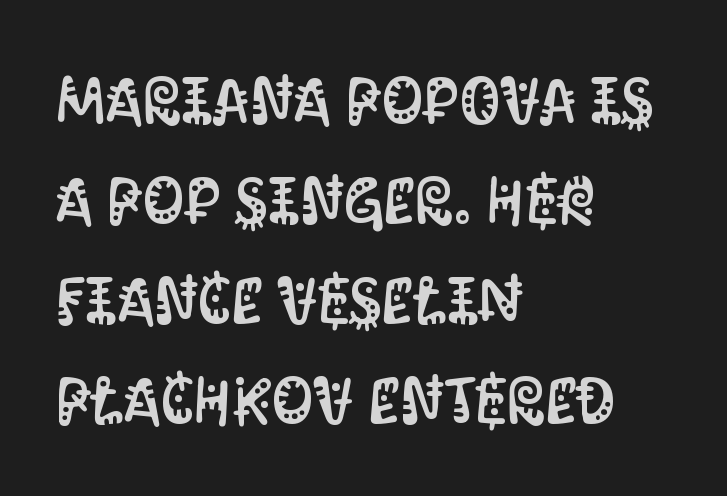
{"serif": "no", "italic": "no", "width": "condensed", "stroke_contrast": "medium", "x_height": "large", "monospaced": "no", "underline": "no", "align": "left", "line_spacing": "normal", "line_spacing_ratio": 1.54, "letter_spacing": "normal", "letter_spacing_em": 0.0, "glyph_px": 65}
